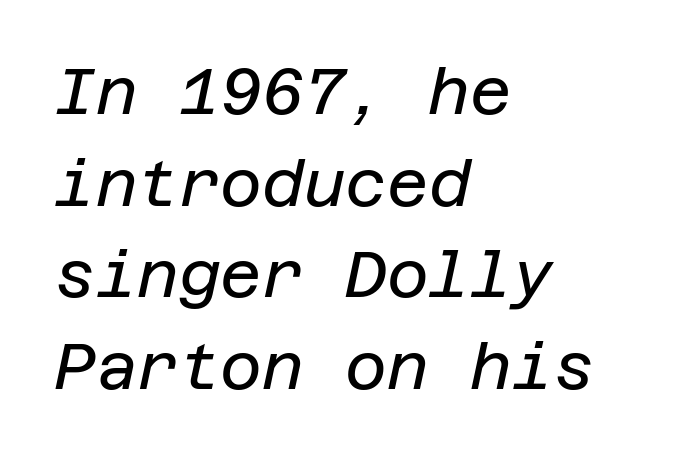
The image shows 64 px regular-weight type, italic (leaning right); set left-aligned, normal line spacing (1.43x), normal letter spacing, not underlined; low stroke contrast and a large x-height.
